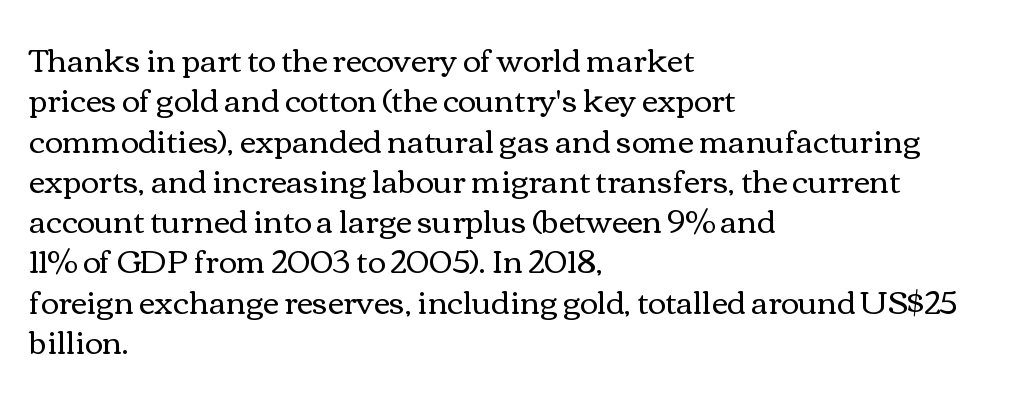
The image shows 31 px regular-weight, wide type, upright; set left-aligned, normal line spacing (1.3x), normal letter spacing, not underlined; medium stroke contrast and a medium x-height.
